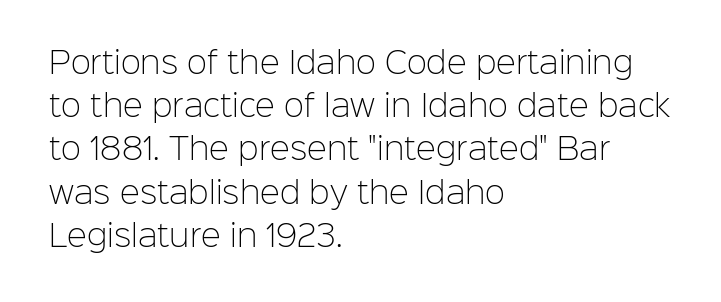
The space beneath each line is pristine and unruled. The lines in this sample share a left origin and differ only in where they stop. The letters stand upright; this is a roman face. Is there much room between lines? A standard amount, neither cramped nor airy. Observe the ordinary spacing: letters are neighbours, not strangers. These lines are composed in type without serifs.
